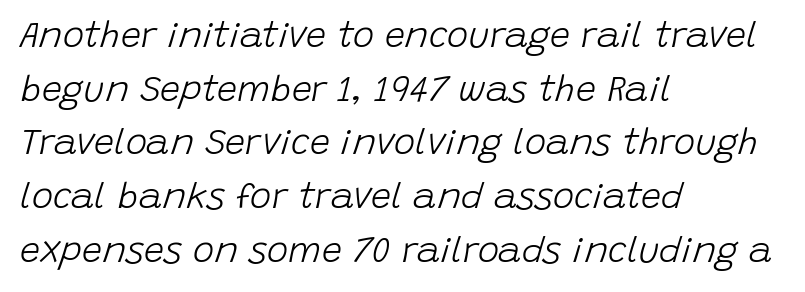
{"italic": "yes", "lean": "right", "slant_degrees": 15, "bold": "no", "weight": "light", "width": "normal", "stroke_contrast": "low", "x_height": "large", "monospaced": "no", "underline": "no", "align": "left", "line_spacing": "normal", "line_spacing_ratio": 1.49, "letter_spacing": "normal", "letter_spacing_em": 0.0, "glyph_px": 36}
